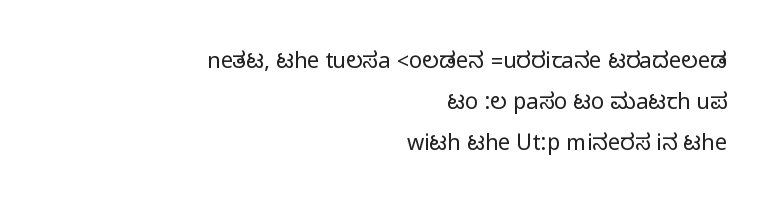
Q: Is the text italic (slanted)? A: No, it is upright.
Q: Is the text underlined? A: No.
Q: How is the paragraph aligned? A: Right-aligned.
Q: Is the spacing between letters normal or unusually wide? A: Normal.
